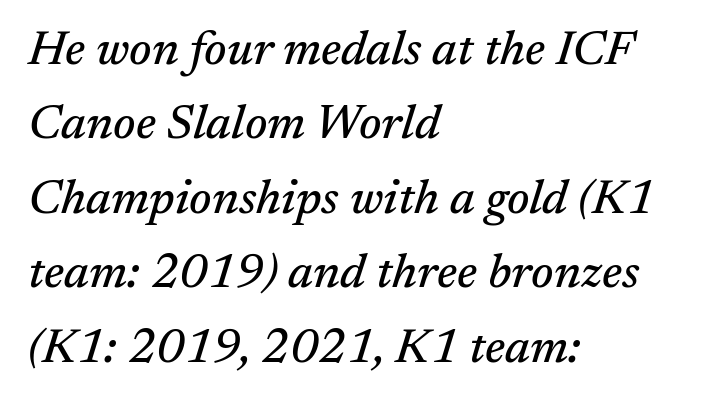
The image shows 48 px serif type, italic (leaning right); set left-aligned, normal line spacing (1.55x), normal letter spacing, not underlined; medium stroke contrast and a medium x-height.
